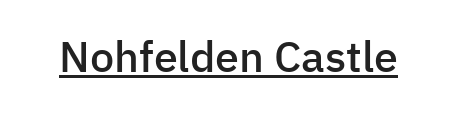
{"serif": "no", "italic": "no", "bold": "semi", "weight": "semibold", "width": "normal", "stroke_contrast": "low", "x_height": "medium", "monospaced": "no", "underline": "yes", "letter_spacing": "normal", "letter_spacing_em": 0.0, "glyph_px": 43}
